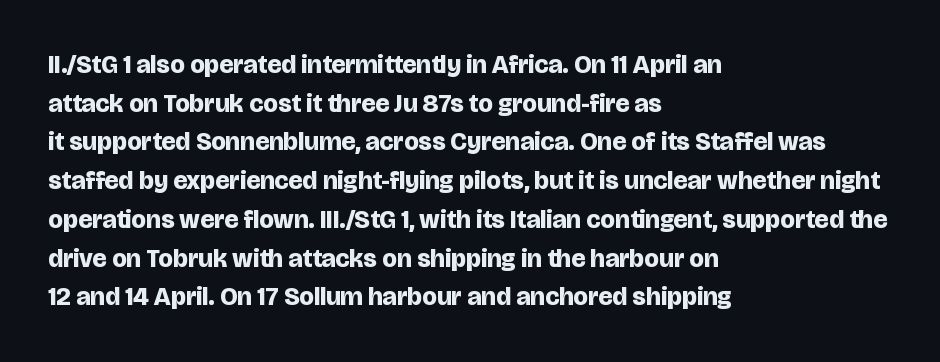
Leading: standard. Glyph-to-glyph distance matches everyday printed text. The face used here has the dense, thick strokes of a bold. These lines stack with their left ends in a neat column.
